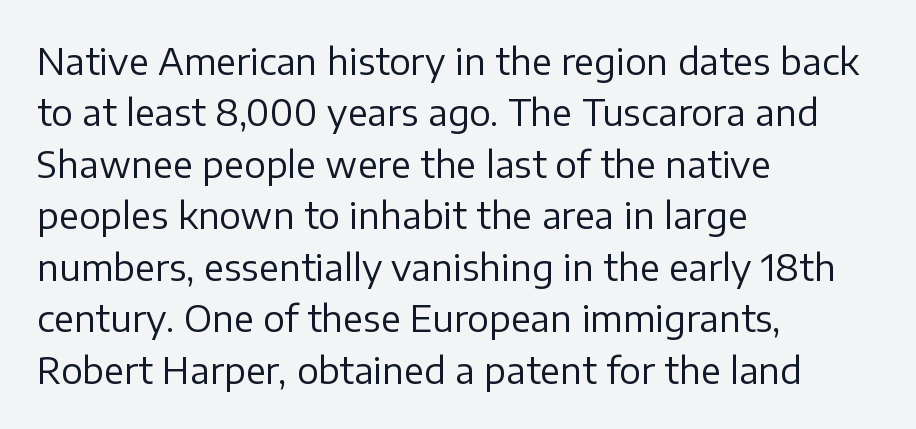
{"serif": "no", "italic": "no", "bold": "no", "weight": "regular", "width": "normal", "stroke_contrast": "low", "x_height": "medium", "monospaced": "no", "underline": "no", "align": "left", "line_spacing": "normal", "line_spacing_ratio": 1.43, "letter_spacing": "normal", "letter_spacing_em": 0.0, "glyph_px": 36}
